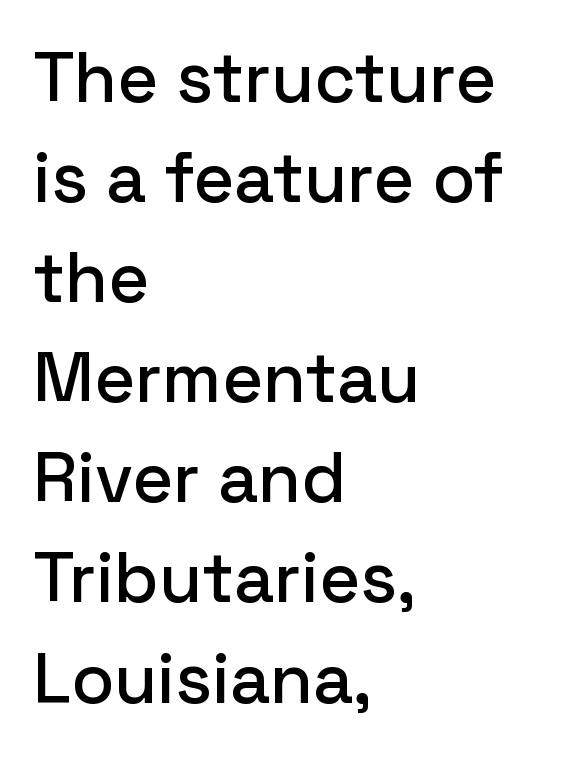
Just letters on the line, the space beneath them empty. This is the regular roman posture of the typeface. Summary of vertical rhythm: regular, with standard interline spacing. You could not count columns in this text — the font is proportionally spaced. The tracking reads as untouched default to a designer's eye.
